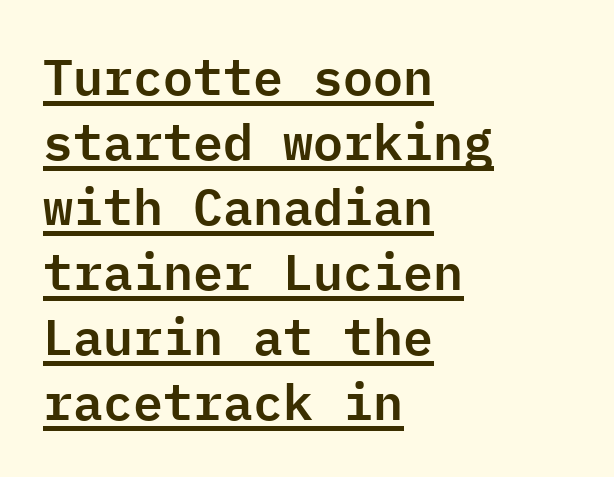
The image shows 50 px sans-serif type, upright, monospaced; set left-aligned, normal line spacing (1.3x), normal letter spacing, underlined; low stroke contrast and a medium x-height.
